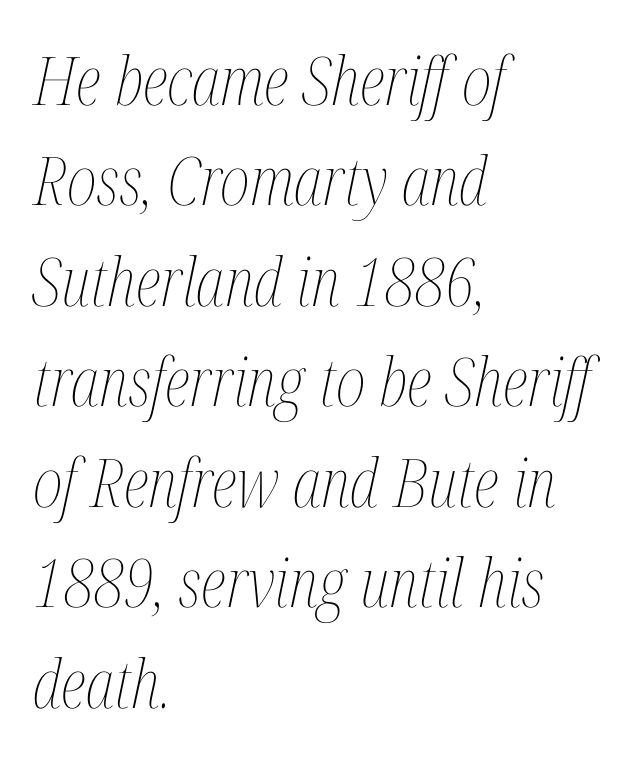
The font sits on the lighter half of the weight spectrum, regular included. Notice how descenders clear the ascenders below comfortably — that's standard leading. Clear beneath every line of the passage. Would a proofreader flag this as italicized? Yes.
